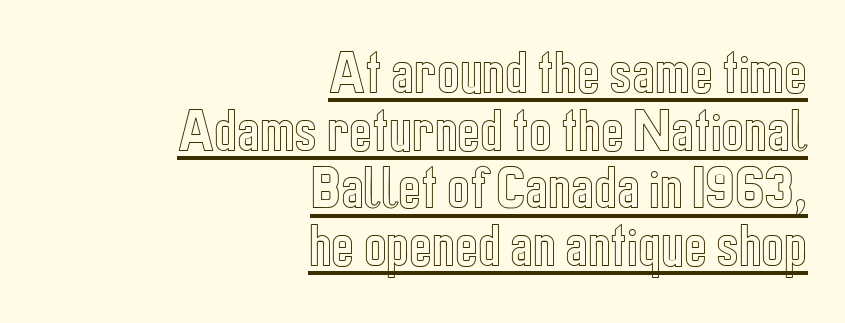
Each line of the rendering has a horizontal stroke beneath the glyphs. Ordinary non-slanted type is in use. Is this a fixed-width face? No — the glyphs have proportional, varying widths. Is the letter spacing exaggerated? No — it looks like the ordinary default. Typeset ragged left — the right edge is the straight one.
